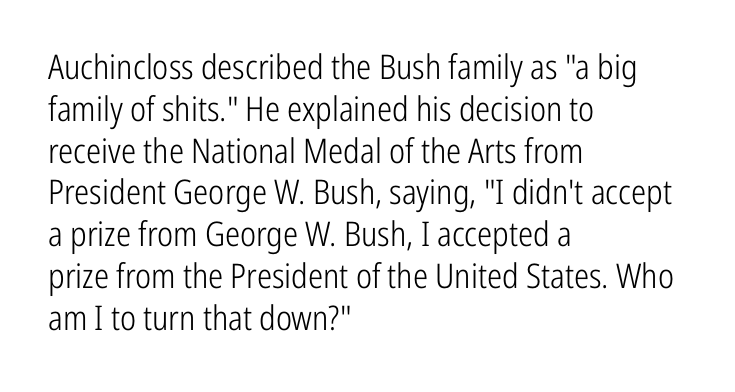
Is this a fixed-width face? No — the glyphs have proportional, varying widths. Honestly, the letter spacing is just normal — you wouldn't notice it. Ascenders rise straight up at ninety degrees. Vertical stems look standard width or narrower in stroke. Classification — sans serif. The lines are quadded left.
